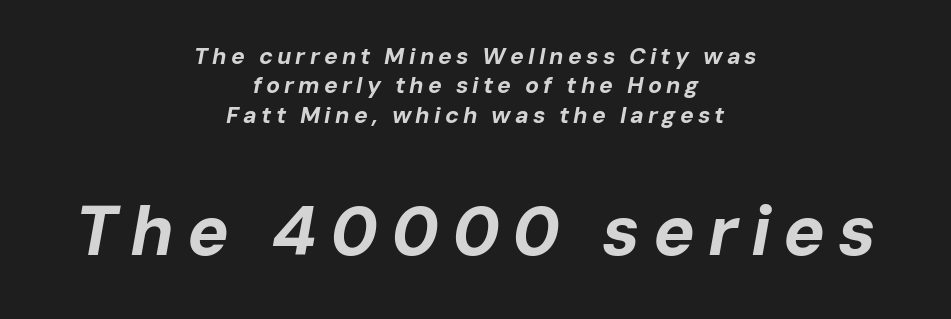
The image shows 70 px bold type, italic (leaning right); set centered, normal line spacing (1.28x), not underlined; the second (bottom) block is 3.04x larger; low stroke contrast and a medium x-height.
